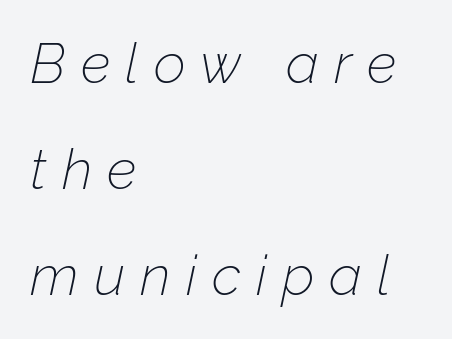
{"italic": "yes", "lean": "right", "slant_degrees": 12, "bold": "no", "weight": "thin", "width": "normal", "stroke_contrast": "low", "x_height": "medium", "monospaced": "no", "underline": "no", "align": "left", "line_spacing_ratio": 1.89, "letter_spacing": "wide", "letter_spacing_em": 0.27, "glyph_px": 56}
